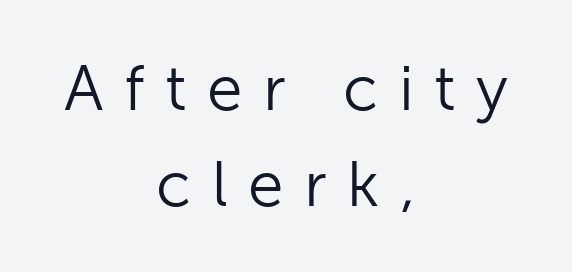
The rendering shows plain stroke endings on the letterforms — a sans-serif design. Rows of type keep a routine distance in the vertical direction. This rendering uses center alignment, leaving both contours irregular but symmetric. The letters are spread apart with noticeably loose tracking.
